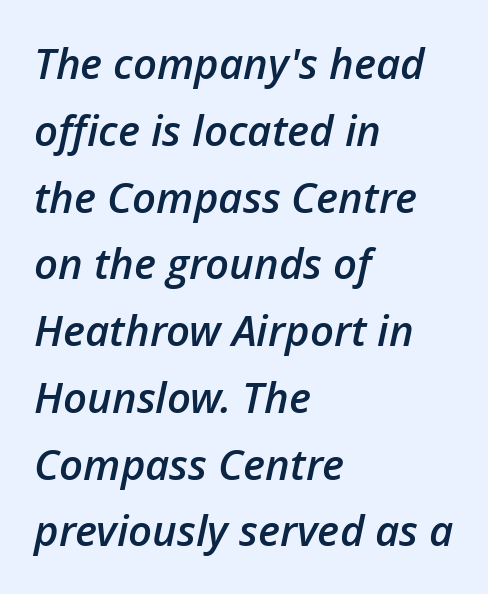
Note the varied advance widths — an 'i' is clearly narrower than an 'm'. Beneath every word, the page is bare. The line-height multiplier appears to be the usual default. A fair bit of extra ink — the face is semibold, not bold.
